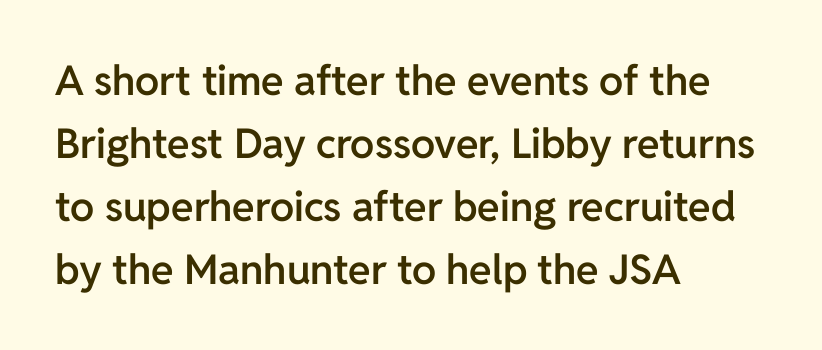
Does the lettering tilt? It doesn't — this is upright. Check under the words: just untouched page. Look at the stroke-to-counter ratio: somewhat heavy, a semibold. This sample has the flowing, uneven cadence of proportional lettering. In CSS terms this would be text-align: left. Short note: letters normally spaced.
